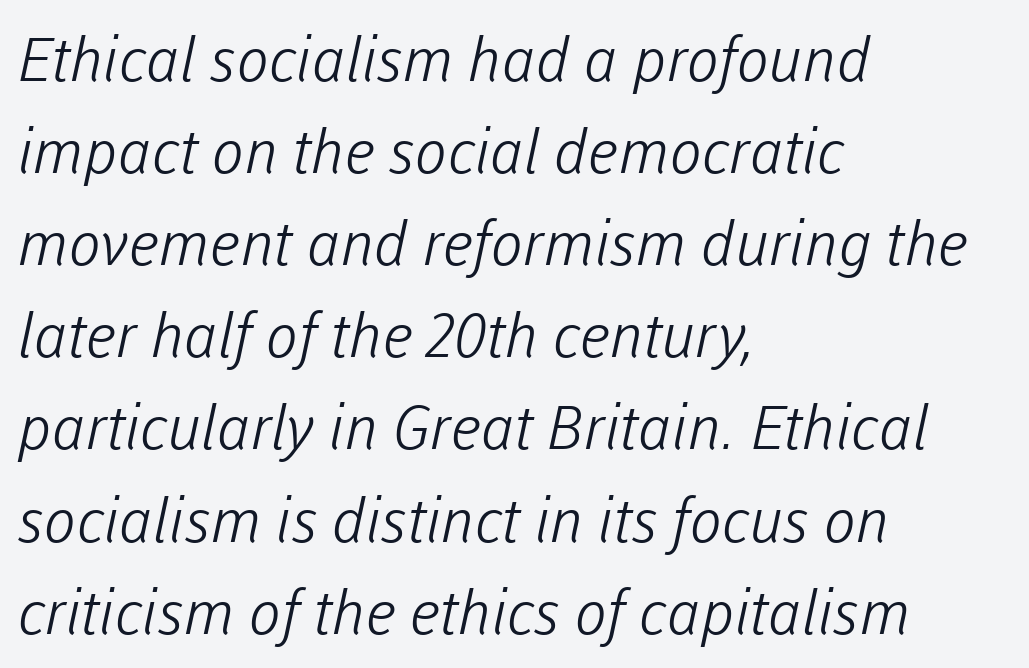
{"serif": "no", "bold": "no", "weight": "light", "width": "normal", "stroke_contrast": "low", "x_height": "medium", "monospaced": "no", "underline": "no", "align": "left", "line_spacing": "normal", "line_spacing_ratio": 1.51, "letter_spacing": "normal", "letter_spacing_em": 0.0, "glyph_px": 61}
